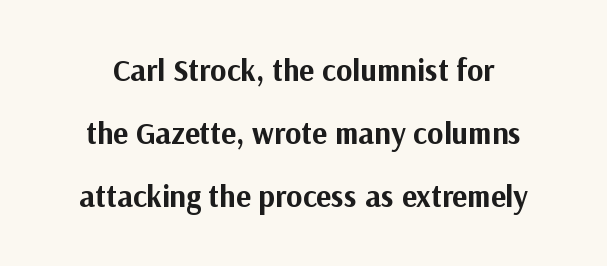
Glance below the letters and you will spot only blank space. The tracking reads as untouched default to a designer's eye. Each new line begins a long way beneath the previous one. The text was rendered using a sans face with plain stroke endings. The strokes are fattened all the way to bold. Notice how the stems are strictly vertical — no italics here.
